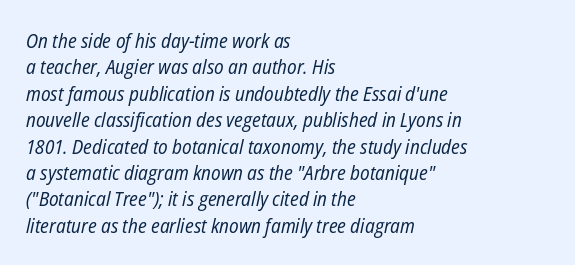
Q: Is the text bold? A: No.
Q: Is the text italic (slanted)? A: Yes, it leans right by about 12 degrees.
Q: Is the text underlined? A: No.
Q: How is the paragraph aligned? A: Left-aligned.
Q: Is the spacing between letters normal or unusually wide? A: Normal.
Q: Is the spacing between lines tight, normal or loose? A: Normal.
